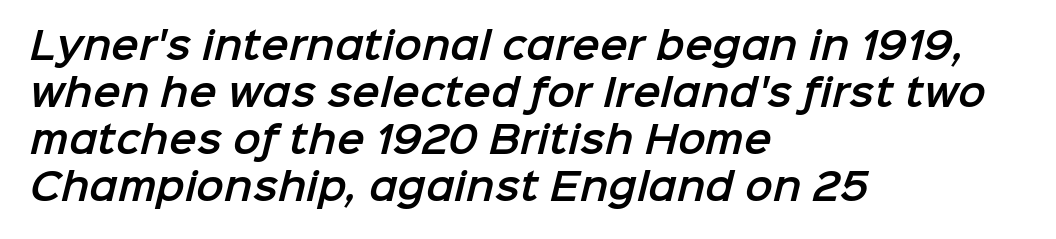
The image shows 37 px sans-serif type; set left-aligned, normal line spacing (1.27x), normal letter spacing, not underlined; low stroke contrast and a medium x-height.
